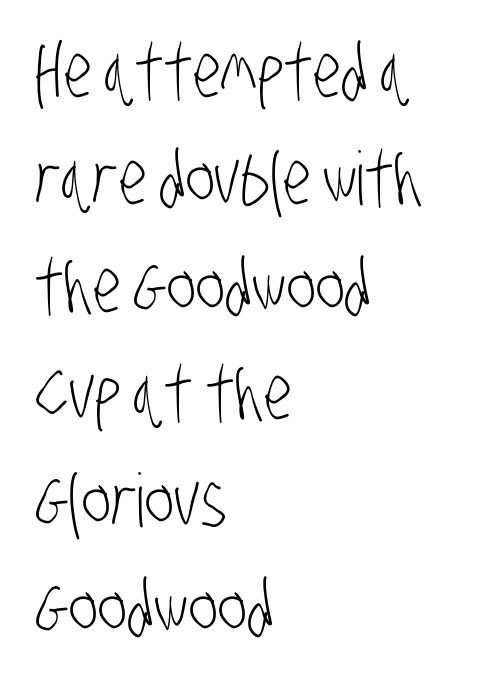
{"serif": "no", "bold": "no", "weight": "light", "width": "condensed", "stroke_contrast": "low", "x_height": "large", "monospaced": "no", "underline": "no", "align": "left", "line_spacing": "normal", "line_spacing_ratio": 1.45, "letter_spacing": "normal", "letter_spacing_em": 0.0, "glyph_px": 74}
